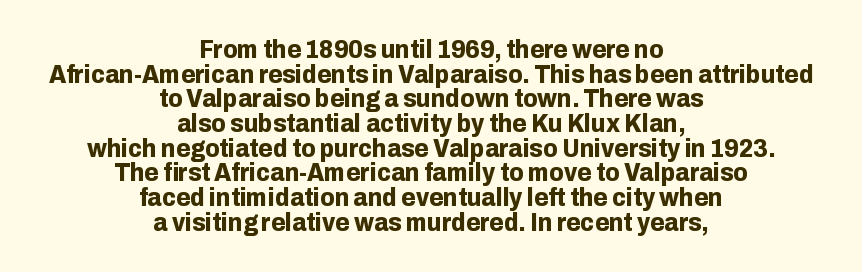
{"italic": "no", "bold": "yes", "underline": "no", "align": "center", "line_spacing": "tight", "line_spacing_ratio": 0.95, "letter_spacing": "normal", "letter_spacing_em": 0.0, "glyph_px": 26}
